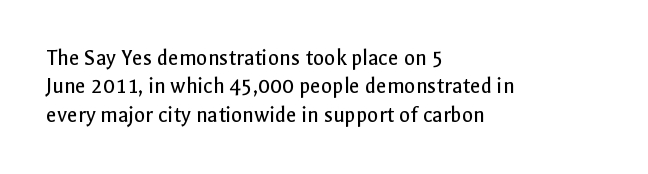
{"italic": "no", "bold": "no", "underline": "no", "align": "left", "line_spacing_ratio": 1.23, "letter_spacing": "normal", "letter_spacing_em": 0.0, "glyph_px": 23}
